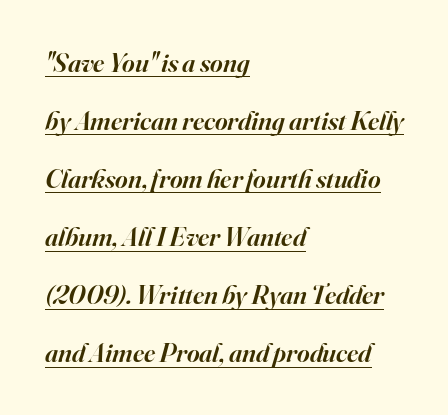
{"italic": "yes", "lean": "right", "slant_degrees": 16, "bold": "semi", "underline": "yes", "align": "left", "line_spacing": "loose", "line_spacing_ratio": 2.15, "letter_spacing": "normal", "letter_spacing_em": 0.0, "glyph_px": 27}
